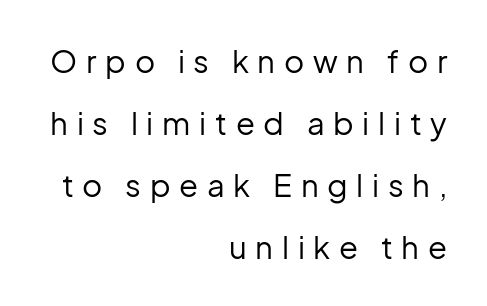
Q: Is the text bold? A: No.
Q: Is the text italic (slanted)? A: No, it is upright.
Q: Is the typeface a serif or a sans-serif typeface? A: Sans-serif.
Q: Is the text underlined? A: No.
Q: How is the paragraph aligned? A: Right-aligned.
Q: Is the spacing between letters normal or unusually wide? A: Unusually wide.
Q: Is the spacing between lines tight, normal or loose? A: Loose.
Q: Width (condensed, normal, or wide)? A: Normal.
Q: Stroke contrast? A: Low.
Q: x-height? A: Medium.
Q: Monospaced? A: No.
